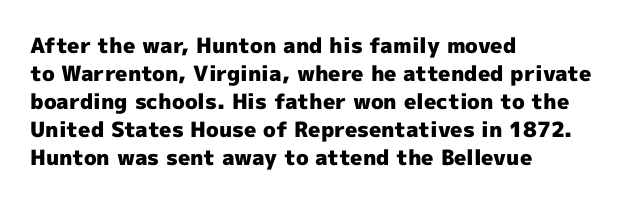
The image shows 21 px bold type, upright; set left-aligned, normal line spacing (1.33x), normal letter spacing, not underlined.
